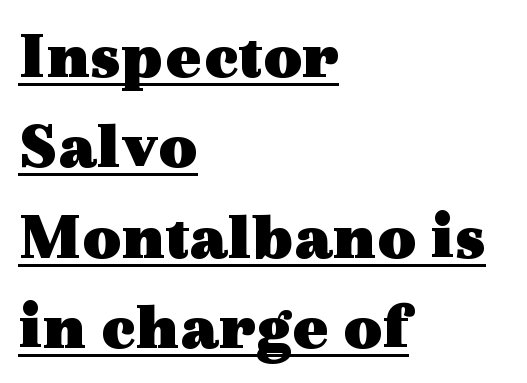
The leading is moderate, giving the passage an even texture. Here the designer chose a conventional face with non-uniform glyph widths. Bold? Absolutely — the strokes are thick and heavy. This sample is left-justified, so line endings fall wherever the words run out. The letterforms sit shoulder to shoulder at normal distance.
